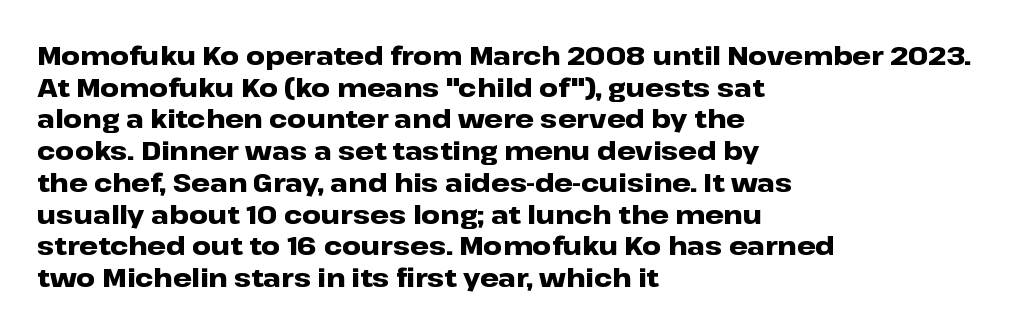
The image shows 26 px bold type, upright; set left-aligned, line spacing 1.22x, normal letter spacing, not underlined.
